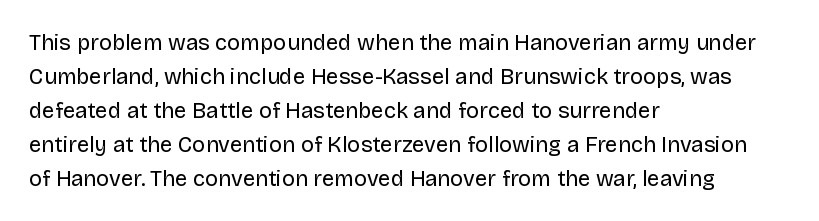
{"italic": "no", "bold": "no", "underline": "no", "align": "left", "line_spacing": "normal", "line_spacing_ratio": 1.54, "letter_spacing": "normal", "letter_spacing_em": 0.0, "glyph_px": 22}
